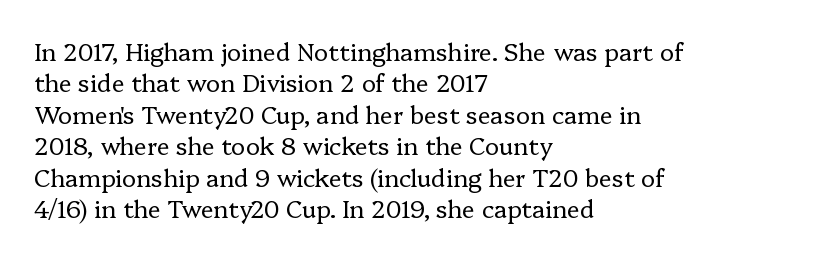
{"italic": "no", "bold": "no", "underline": "no", "align": "left", "line_spacing": "normal", "line_spacing_ratio": 1.31, "letter_spacing": "normal", "letter_spacing_em": 0.0, "glyph_px": 24}
